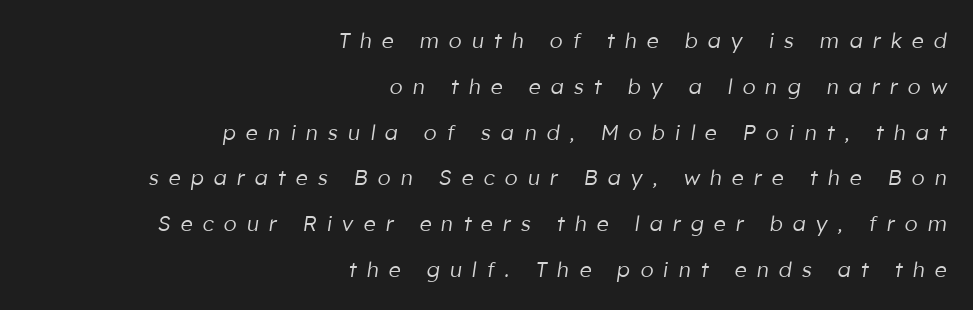
Q: Is the text bold? A: No.
Q: Is the text italic (slanted)? A: Yes, it leans right by about 8 degrees.
Q: Is the text underlined? A: No.
Q: How is the paragraph aligned? A: Right-aligned.
Q: Is the spacing between letters normal or unusually wide? A: Unusually wide.
Q: Is the spacing between lines tight, normal or loose? A: Loose.
